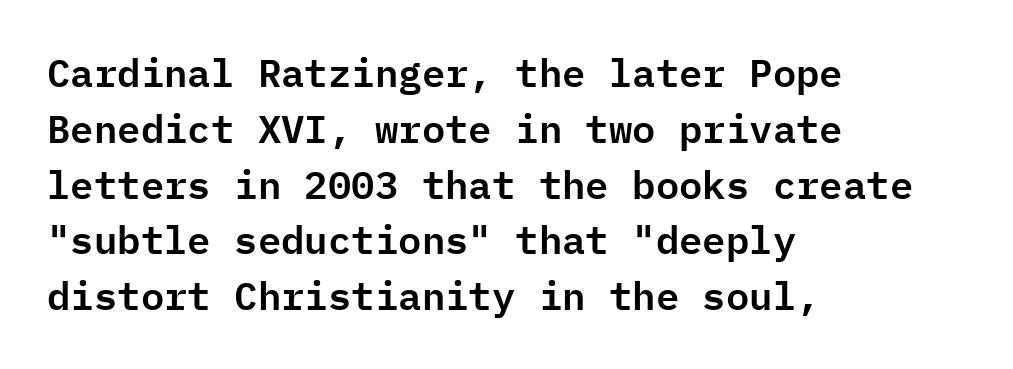
{"serif": "no", "italic": "no", "width": "normal", "stroke_contrast": "low", "x_height": "medium", "monospaced": "yes", "underline": "no", "align": "left", "line_spacing": "normal", "line_spacing_ratio": 1.43, "letter_spacing": "normal", "letter_spacing_em": 0.0, "glyph_px": 39}
